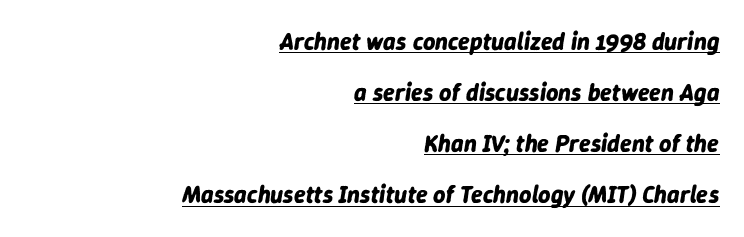
Q: Is the text bold? A: Yes.
Q: Is the text italic (slanted)? A: Yes, it leans right by about 9 degrees.
Q: Is the text underlined? A: Yes.
Q: How is the paragraph aligned? A: Right-aligned.
Q: Is the spacing between letters normal or unusually wide? A: Normal.
Q: Is the spacing between lines tight, normal or loose? A: Loose.
